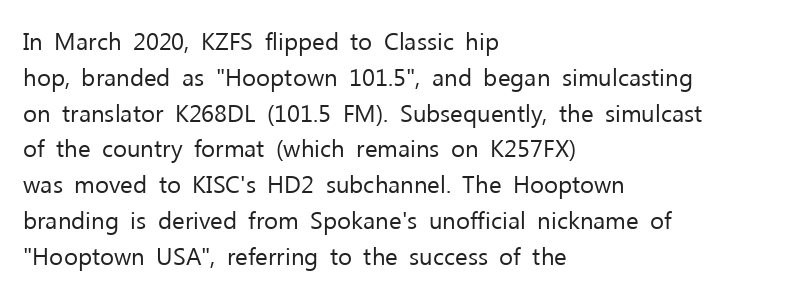
The setting favours the left margin, as ordinary paragraphs usually do. Upright lettering throughout. Letter spacing: default. No chunkiness to these letters — they're not bold.
